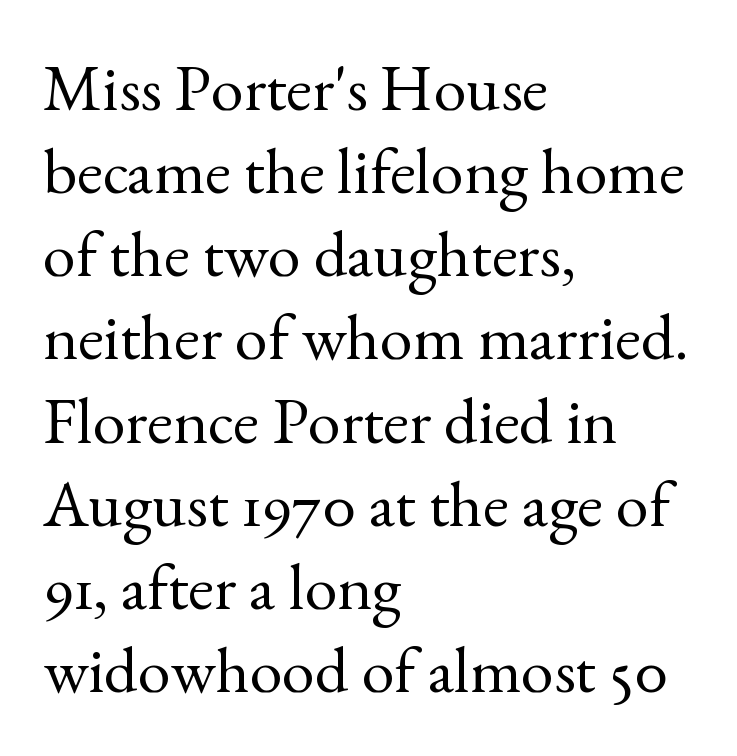
The designer went with a serif here, giving each stem small feet. Characters follow at the spacing the type designer built in. Ordinary non-slanted type is in use. The passage shown is typed in a proportional face where columns would drift. Quick note: interline space is typical. Weight: regular or lighter.
